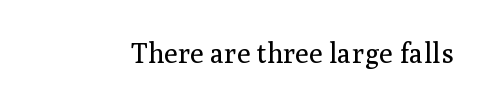
The image shows 28 px regular-weight serif type, upright; set normal letter spacing, not underlined; medium stroke contrast and a medium x-height.
